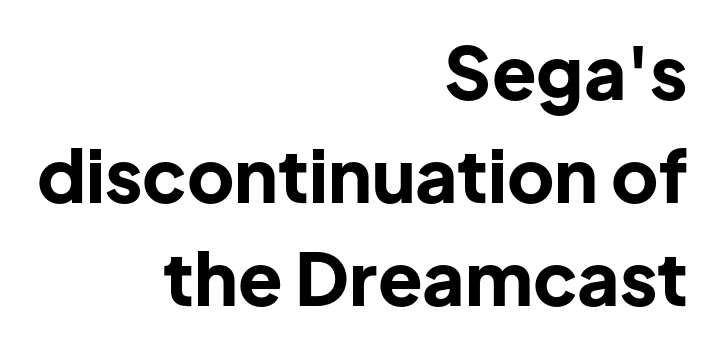
The image shows 73 px bold sans-serif type, upright; set right-aligned, normal line spacing (1.41x), normal letter spacing, not underlined; low stroke contrast and a medium x-height.
